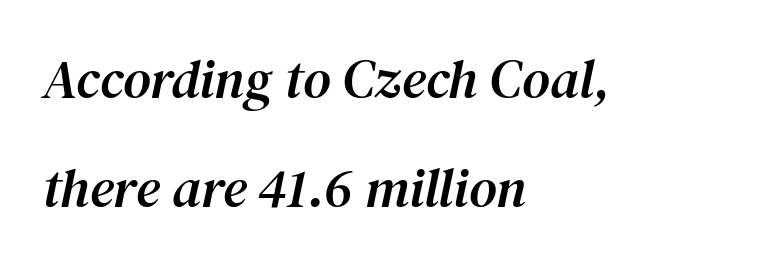
{"serif": "yes", "italic": "yes", "lean": "right", "slant_degrees": 12, "width": "normal", "stroke_contrast": "medium", "x_height": "medium", "monospaced": "no", "underline": "no", "align": "left", "line_spacing": "loose", "line_spacing_ratio": 2.02, "letter_spacing": "normal", "letter_spacing_em": 0.0, "glyph_px": 54}
